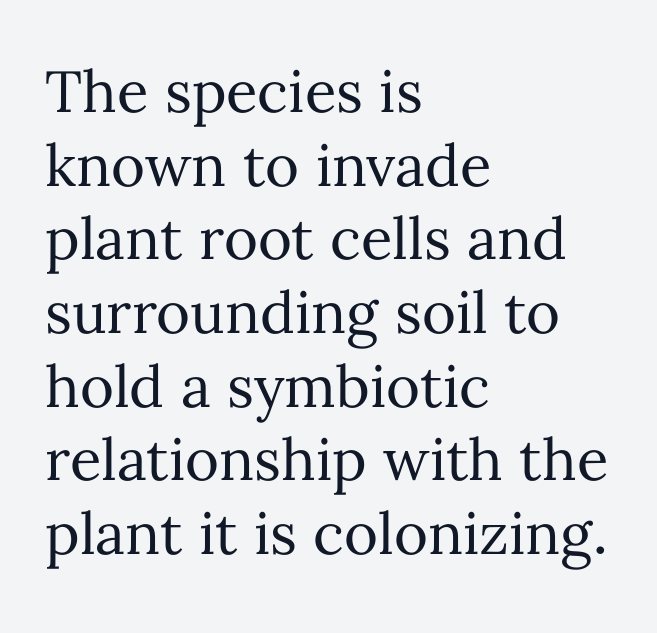
{"italic": "no", "bold": "no", "weight": "regular", "width": "normal", "stroke_contrast": "medium", "x_height": "medium", "monospaced": "no", "underline": "no", "align": "left", "line_spacing": "normal", "line_spacing_ratio": 1.27, "letter_spacing": "normal", "letter_spacing_em": 0.0, "glyph_px": 58}
